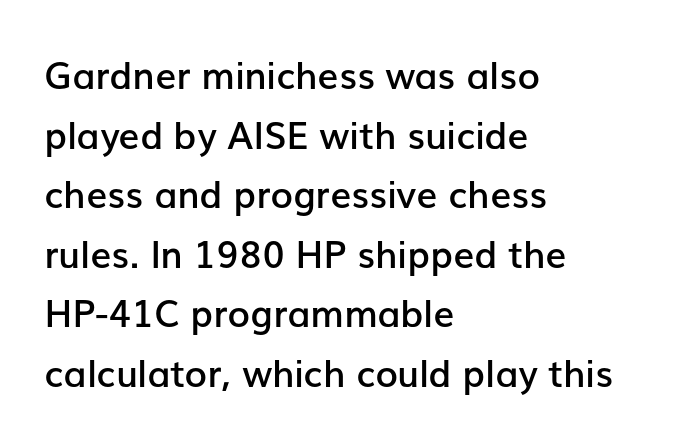
{"serif": "no", "italic": "no", "bold": "semi", "weight": "semibold", "width": "normal", "stroke_contrast": "low", "x_height": "medium", "monospaced": "no", "underline": "no", "align": "left", "line_spacing": "normal", "line_spacing_ratio": 1.61, "letter_spacing": "normal", "letter_spacing_em": 0.0, "glyph_px": 37}
